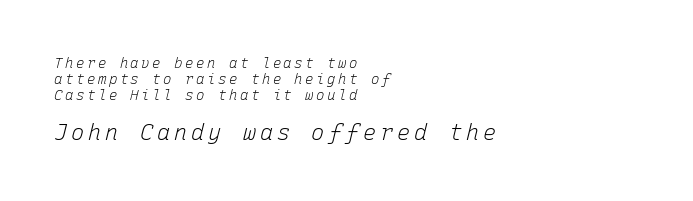
Q: Is the text bold? A: No.
Q: Is the text italic (slanted)? A: Yes, it leans right by about 15 degrees.
Q: Is the text underlined? A: No.
Q: How is the paragraph aligned? A: Left-aligned.
Q: Is the spacing between lines tight, normal or loose? A: Tight.
Q: Which block of text is set in a larger size, the first (top) or the second (bottom)? A: The second (bottom) one.
